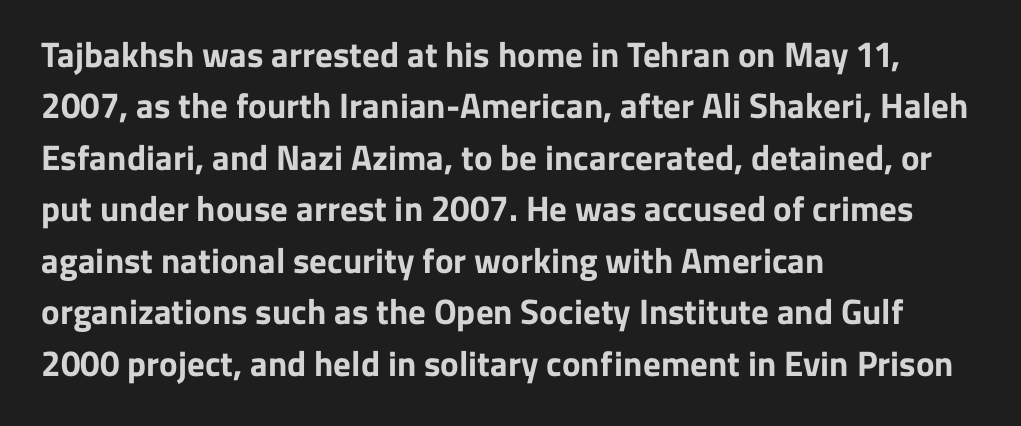
Q: Is the text bold? A: Yes.
Q: Is the text italic (slanted)? A: No, it is upright.
Q: Is the typeface a serif or a sans-serif typeface? A: Sans-serif.
Q: Is the text underlined? A: No.
Q: How is the paragraph aligned? A: Left-aligned.
Q: Is the spacing between letters normal or unusually wide? A: Normal.
Q: Is the spacing between lines tight, normal or loose? A: Normal.
Q: Width (condensed, normal, or wide)? A: Normal.
Q: Stroke contrast? A: Low.
Q: x-height? A: Medium.
Q: Monospaced? A: No.
